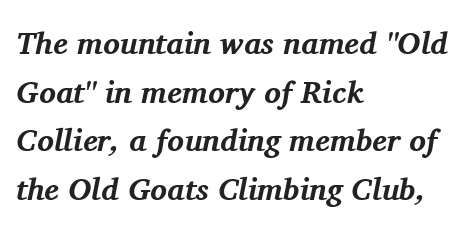
{"serif": "yes", "italic": "yes", "lean": "right", "slant_degrees": 11, "bold": "yes", "weight": "bold", "width": "normal", "stroke_contrast": "medium", "x_height": "medium", "monospaced": "no", "underline": "no", "align": "left", "line_spacing": "normal", "line_spacing_ratio": 1.57, "letter_spacing": "normal", "letter_spacing_em": 0.0, "glyph_px": 31}
